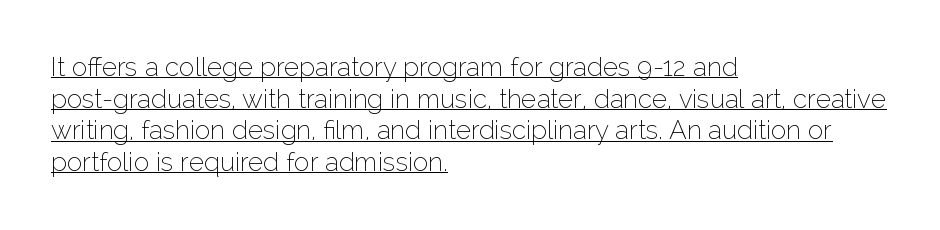
Does the lettering tilt? It doesn't — this is upright. The passage shown is underscored from start to finish. These lines are set flush left with a ragged right edge. Unbolded letterforms with no extra heft.
